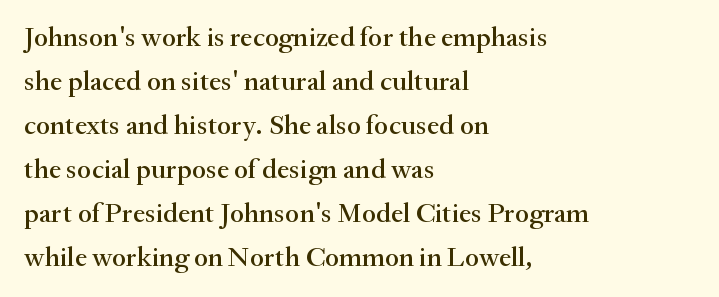
{"serif": "yes", "italic": "no", "width": "normal", "stroke_contrast": "medium", "x_height": "small", "monospaced": "no", "underline": "no", "align": "left", "line_spacing": "normal", "line_spacing_ratio": 1.57, "letter_spacing": "normal", "letter_spacing_em": 0.0, "glyph_px": 28}
